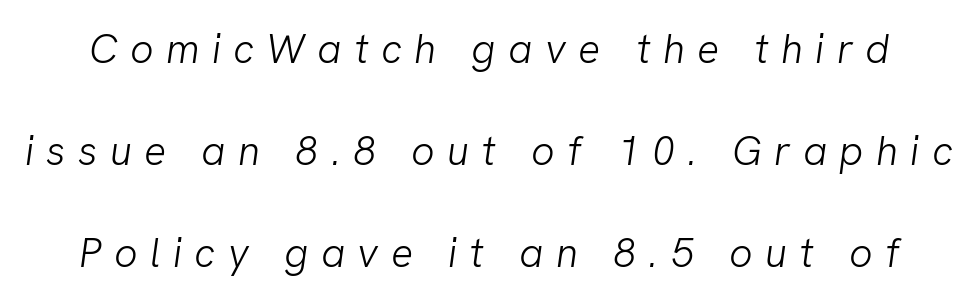
The image shows 41 px light sans-serif type; set loose line spacing (2.49x), unusually wide letter spacing (+0.3 em), not underlined; low stroke contrast and a medium x-height.
